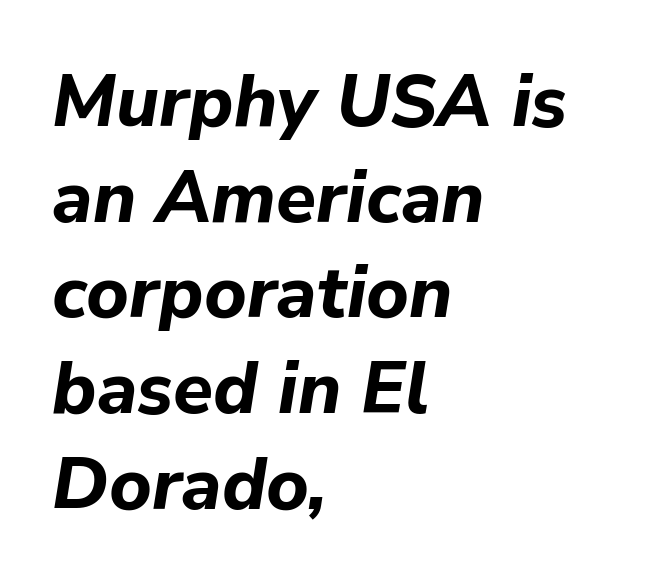
Q: Is the text bold? A: Yes.
Q: Is the text italic (slanted)? A: Yes, it leans right by about 9 degrees.
Q: Is the text underlined? A: No.
Q: How is the paragraph aligned? A: Left-aligned.
Q: Is the spacing between letters normal or unusually wide? A: Normal.
Q: Is the spacing between lines tight, normal or loose? A: Normal.
Q: Width (condensed, normal, or wide)? A: Normal.
Q: Stroke contrast? A: Low.
Q: x-height? A: Medium.
Q: Monospaced? A: No.
